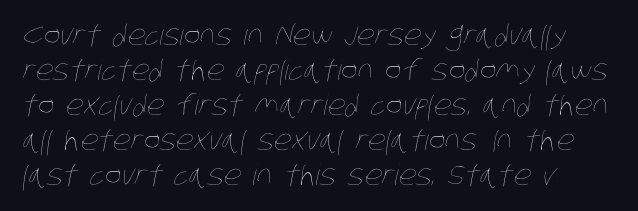
Q: Is the text bold? A: No.
Q: Is the text underlined? A: No.
Q: Is the spacing between letters normal or unusually wide? A: Normal.
Q: Is the spacing between lines tight, normal or loose? A: Normal.
Q: Width (condensed, normal, or wide)? A: Condensed.
Q: Stroke contrast? A: Low.
Q: x-height? A: Large.
Q: Monospaced? A: No.
